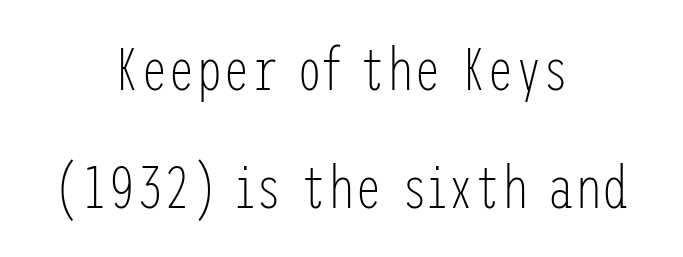
Q: Is the text bold? A: No.
Q: Is the text italic (slanted)? A: No, it is upright.
Q: Is the typeface a serif or a sans-serif typeface? A: Sans-serif.
Q: Is the text underlined? A: No.
Q: How is the paragraph aligned? A: Centered.
Q: Is the spacing between letters normal or unusually wide? A: Normal.
Q: Is the spacing between lines tight, normal or loose? A: Loose.
Q: Width (condensed, normal, or wide)? A: Condensed.
Q: Stroke contrast? A: Low.
Q: x-height? A: Medium.
